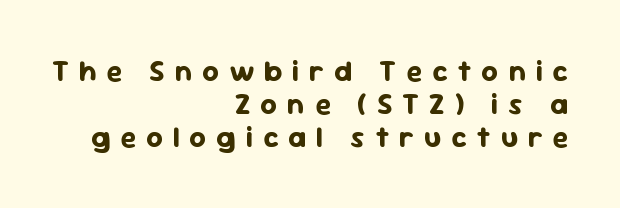
Q: Is the text bold? A: Yes.
Q: Is the text italic (slanted)? A: No, it is upright.
Q: Is the typeface a serif or a sans-serif typeface? A: Sans-serif.
Q: Is the text underlined? A: No.
Q: How is the paragraph aligned? A: Right-aligned.
Q: Is the spacing between letters normal or unusually wide? A: Unusually wide.
Q: Is the spacing between lines tight, normal or loose? A: Tight.
Q: Width (condensed, normal, or wide)? A: Normal.
Q: Stroke contrast? A: Low.
Q: x-height? A: Medium.
Q: Monospaced? A: No.
